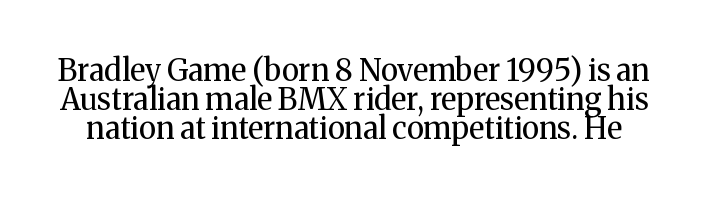
Q: Is the text bold? A: No.
Q: Is the text italic (slanted)? A: No, it is upright.
Q: Is the typeface a serif or a sans-serif typeface? A: Serif.
Q: Is the text underlined? A: No.
Q: Is the spacing between letters normal or unusually wide? A: Normal.
Q: Is the spacing between lines tight, normal or loose? A: Tight.
Q: Width (condensed, normal, or wide)? A: Normal.
Q: Stroke contrast? A: Medium.
Q: x-height? A: Medium.
Q: Monospaced? A: No.
